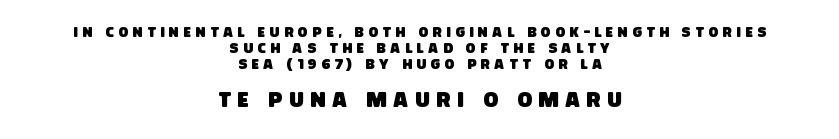
{"underline": "no", "align": "center", "line_spacing": "tight", "line_spacing_ratio": 1.14, "letter_spacing": "wide", "letter_spacing_em": 0.34, "larger_block": "second", "size_ratio": 1.5, "glyph_px": 21}
